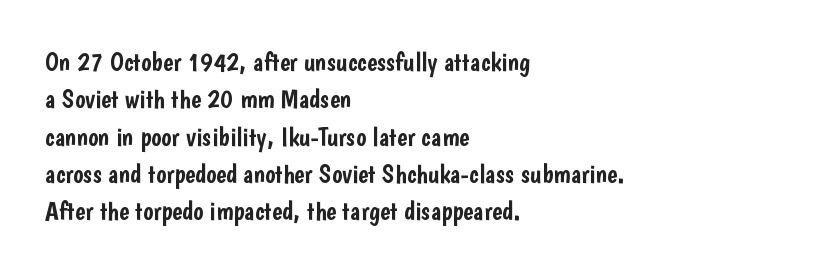
{"italic": "no", "underline": "no", "align": "left", "line_spacing": "normal", "line_spacing_ratio": 1.38, "letter_spacing": "normal", "letter_spacing_em": 0.0, "glyph_px": 27}
